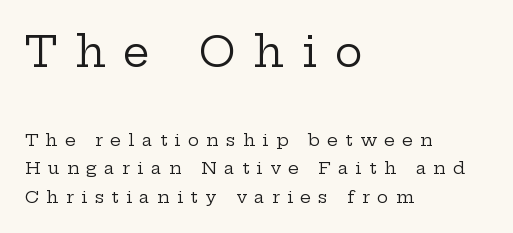
The image shows 42 px regular-weight, wide serif type, upright; set left-aligned, normal line spacing (1.67x), unusually wide letter spacing (+0.43 em), not underlined; the first (top) block is 2.47x larger; low stroke contrast and a medium x-height.
